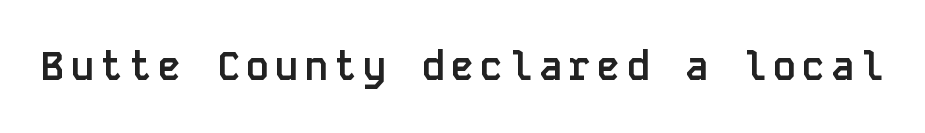
Q: Is the text bold? A: Yes.
Q: Is the text italic (slanted)? A: No, it is upright.
Q: Is the typeface a serif or a sans-serif typeface? A: Sans-serif.
Q: Is the text underlined? A: No.
Q: Width (condensed, normal, or wide)? A: Normal.
Q: Stroke contrast? A: Low.
Q: x-height? A: Large.
Q: Monospaced? A: Yes.
